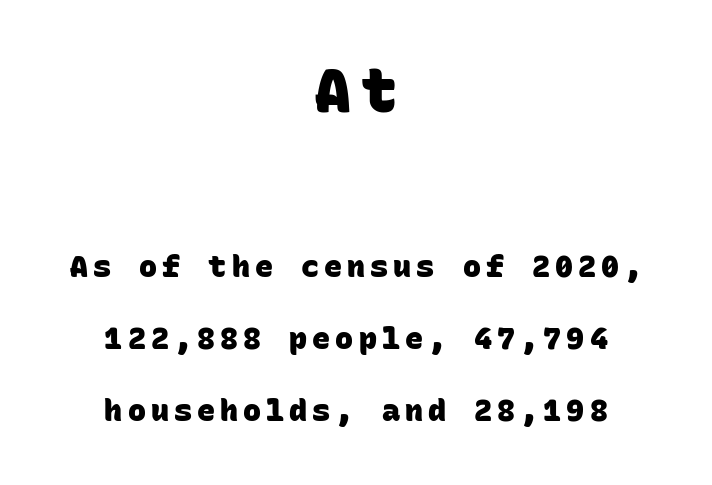
The image shows 60 px heavy sans-serif type, monospaced; set centered, loose line spacing (2.41x), not underlined; the first (top) block is 2.0x larger; low stroke contrast and a large x-height.
